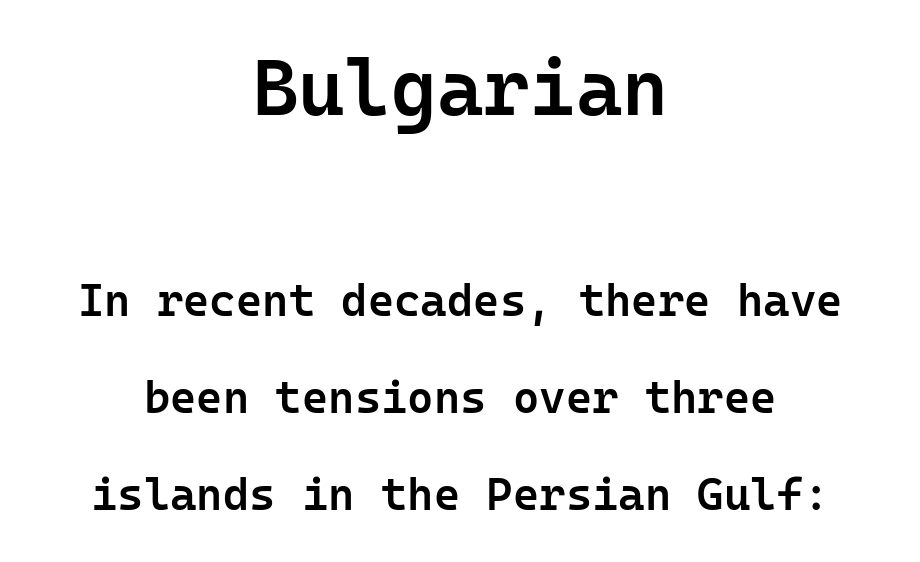
{"serif": "no", "italic": "no", "bold": "semi", "weight": "semibold", "width": "normal", "stroke_contrast": "low", "x_height": "medium", "monospaced": "yes", "underline": "no", "align": "center", "line_spacing": "loose", "line_spacing_ratio": 2.15, "letter_spacing": "normal", "letter_spacing_em": 0.0, "larger_block": "first", "size_ratio": 1.76, "glyph_px": 79}
